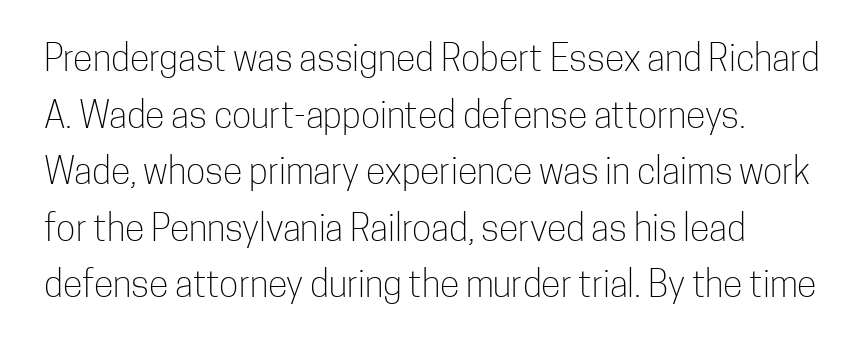
{"serif": "no", "italic": "no", "bold": "no", "weight": "light", "width": "condensed", "stroke_contrast": "low", "x_height": "medium", "monospaced": "no", "underline": "no", "align": "left", "line_spacing": "normal", "line_spacing_ratio": 1.57, "letter_spacing": "normal", "letter_spacing_em": 0.0, "glyph_px": 36}
